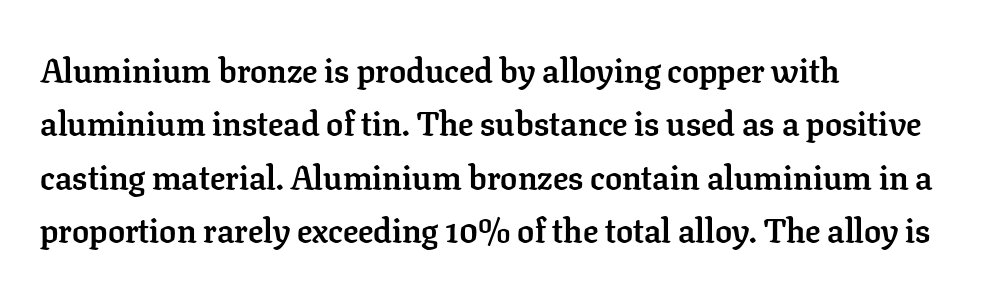
Q: Is the text bold? A: Yes.
Q: Is the text italic (slanted)? A: No, it is upright.
Q: Is the typeface a serif or a sans-serif typeface? A: Serif.
Q: Is the text underlined? A: No.
Q: How is the paragraph aligned? A: Left-aligned.
Q: Is the spacing between letters normal or unusually wide? A: Normal.
Q: Is the spacing between lines tight, normal or loose? A: Normal.
Q: Width (condensed, normal, or wide)? A: Normal.
Q: Stroke contrast? A: Low.
Q: x-height? A: Medium.
Q: Monospaced? A: No.
